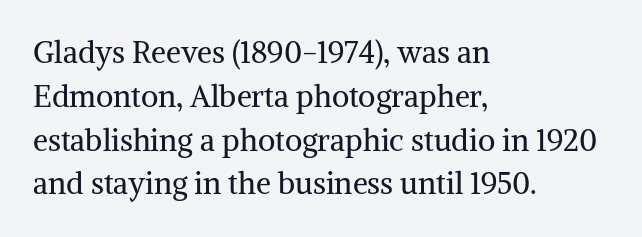
{"serif": "yes", "italic": "no", "bold": "no", "weight": "regular", "width": "normal", "stroke_contrast": "medium", "x_height": "medium", "monospaced": "no", "underline": "no", "align": "left", "line_spacing": "normal", "line_spacing_ratio": 1.46, "letter_spacing": "normal", "letter_spacing_em": 0.0, "glyph_px": 30}
